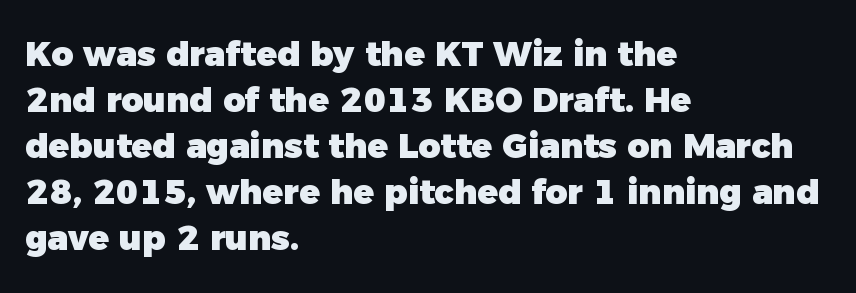
{"serif": "no", "bold": "yes", "weight": "heavy", "width": "normal", "x_height": "medium", "monospaced": "no", "underline": "no", "align": "left", "line_spacing": "normal", "line_spacing_ratio": 1.35, "letter_spacing": "normal", "letter_spacing_em": 0.0, "glyph_px": 34}
